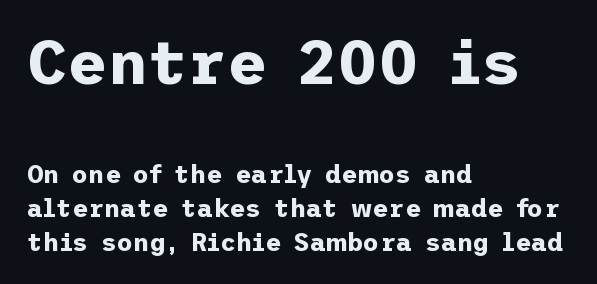
The image shows 62 px bold sans-serif type, upright; set left-aligned, normal line spacing (1.35x), normal letter spacing, not underlined; the first (top) block is 2.48x larger; low stroke contrast and a medium x-height.
